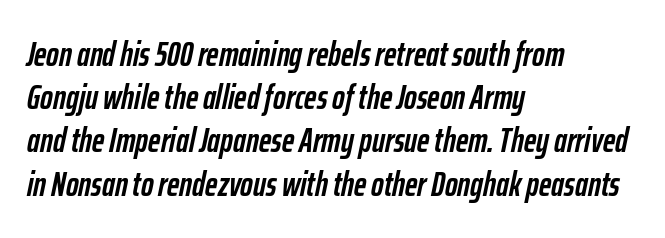
{"italic": "yes", "lean": "right", "slant_degrees": 12, "bold": "yes", "weight": "semibold", "width": "condensed", "stroke_contrast": "low", "x_height": "medium", "monospaced": "no", "underline": "no", "align": "left", "line_spacing": "normal", "line_spacing_ratio": 1.27, "letter_spacing": "normal", "letter_spacing_em": 0.0, "glyph_px": 34}
